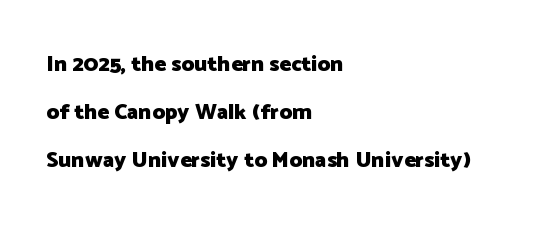
{"italic": "no", "bold": "yes", "underline": "no", "align": "left", "line_spacing": "loose", "line_spacing_ratio": 2.19, "letter_spacing": "normal", "letter_spacing_em": 0.0, "glyph_px": 22}
